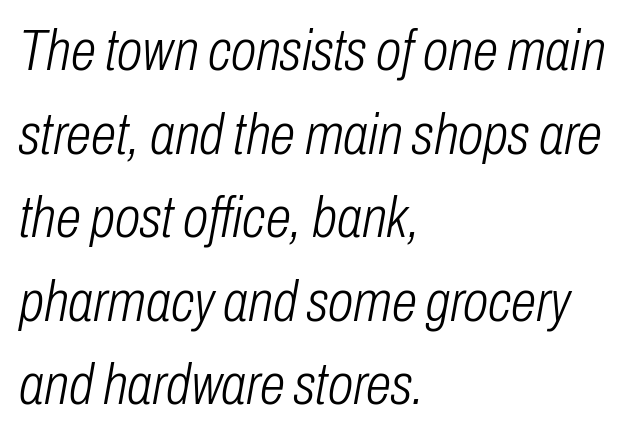
Tracking here is standard; glyphs follow each other at the usual distance. Quick note: italic. Each stroke keeps to a modest, everyday thickness or less. One glance says typical: line gaps are just what's usual.
